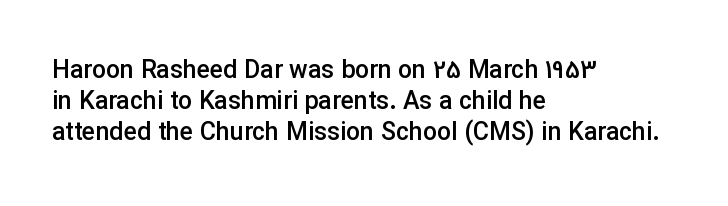
The image shows 25 px text type, upright; set left-aligned, line spacing 1.24x, normal letter spacing, not underlined.
